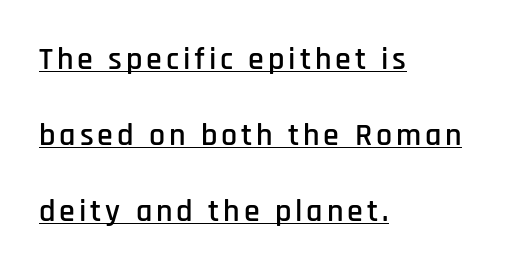
Q: Is the text italic (slanted)? A: No, it is upright.
Q: Is the typeface a serif or a sans-serif typeface? A: Sans-serif.
Q: Is the text underlined? A: Yes.
Q: How is the paragraph aligned? A: Left-aligned.
Q: Is the spacing between lines tight, normal or loose? A: Loose.
Q: Width (condensed, normal, or wide)? A: Condensed.
Q: Stroke contrast? A: Low.
Q: x-height? A: Large.
Q: Monospaced? A: No.
